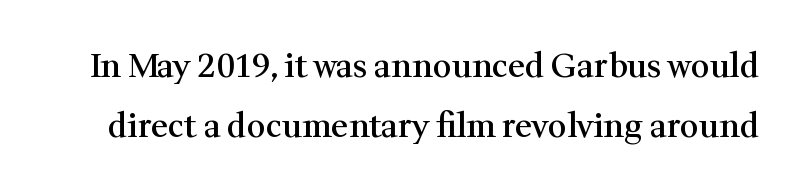
Q: Is the text bold? A: Semi-bold.
Q: Is the text italic (slanted)? A: No, it is upright.
Q: Is the typeface a serif or a sans-serif typeface? A: Serif.
Q: Is the text underlined? A: No.
Q: Is the spacing between letters normal or unusually wide? A: Normal.
Q: Width (condensed, normal, or wide)? A: Normal.
Q: Stroke contrast? A: Medium.
Q: x-height? A: Medium.
Q: Monospaced? A: No.
